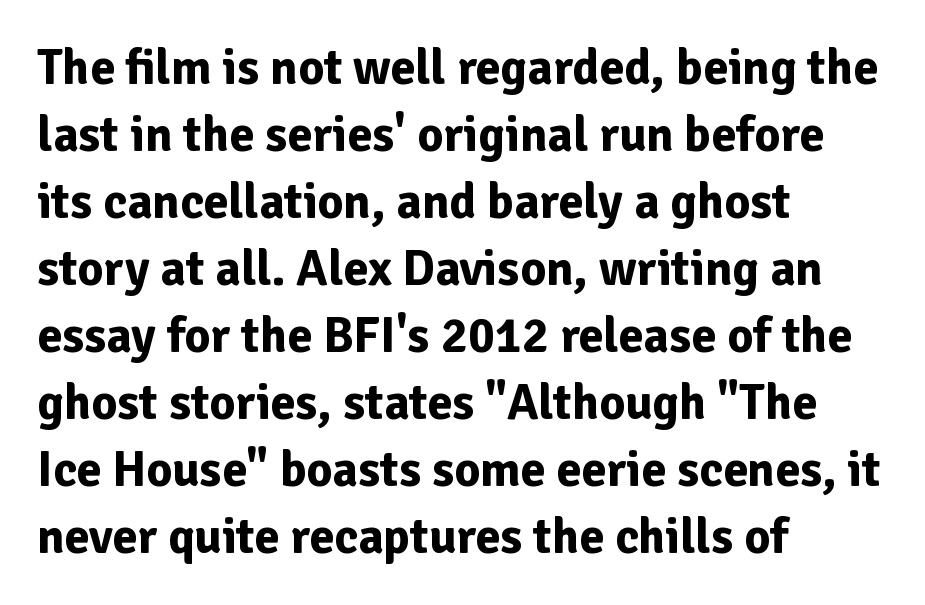
Character widths vary here, with narrow letters taking less room than wide ones. Left-aligned paragraph, ragged on the right. The type is set solid horizontally, with unmodified tracking. Each row of text sits above clean, open space.
